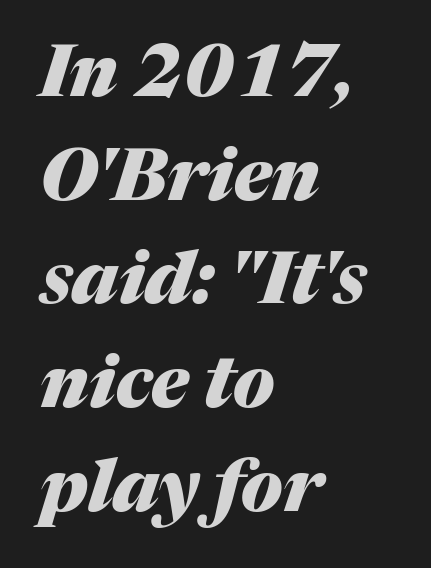
The image shows 72 px heavy type, italic (leaning right); set left-aligned, normal line spacing (1.44x), normal letter spacing, not underlined; medium stroke contrast and a medium x-height.
